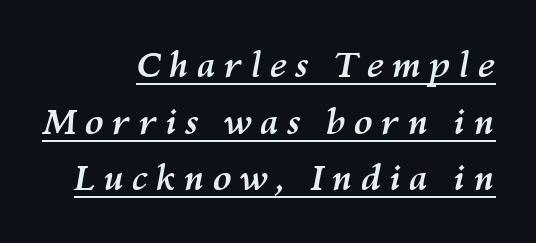
The image shows 35 px semibold type, italic (leaning right); set right-aligned, normal line spacing (1.62x), unusually wide letter spacing (+0.22 em), underlined; medium stroke contrast and a medium x-height.
